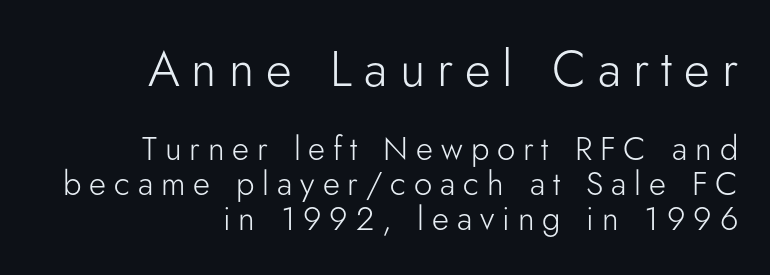
{"serif": "no", "italic": "no", "bold": "no", "weight": "light", "width": "normal", "stroke_contrast": "low", "x_height": "small", "monospaced": "no", "underline": "no", "align": "right", "line_spacing": "tight", "line_spacing_ratio": 1.05, "letter_spacing": "wide", "letter_spacing_em": 0.24, "larger_block": "first", "size_ratio": 1.52, "glyph_px": 50}
